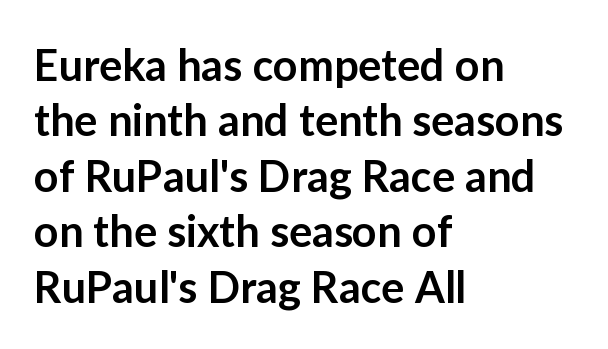
Q: Is the text bold? A: Semi-bold.
Q: Is the text italic (slanted)? A: No, it is upright.
Q: Is the typeface a serif or a sans-serif typeface? A: Sans-serif.
Q: Is the text underlined? A: No.
Q: How is the paragraph aligned? A: Left-aligned.
Q: Is the spacing between letters normal or unusually wide? A: Normal.
Q: Is the spacing between lines tight, normal or loose? A: Normal.
Q: Width (condensed, normal, or wide)? A: Normal.
Q: Stroke contrast? A: Low.
Q: x-height? A: Medium.
Q: Monospaced? A: No.
